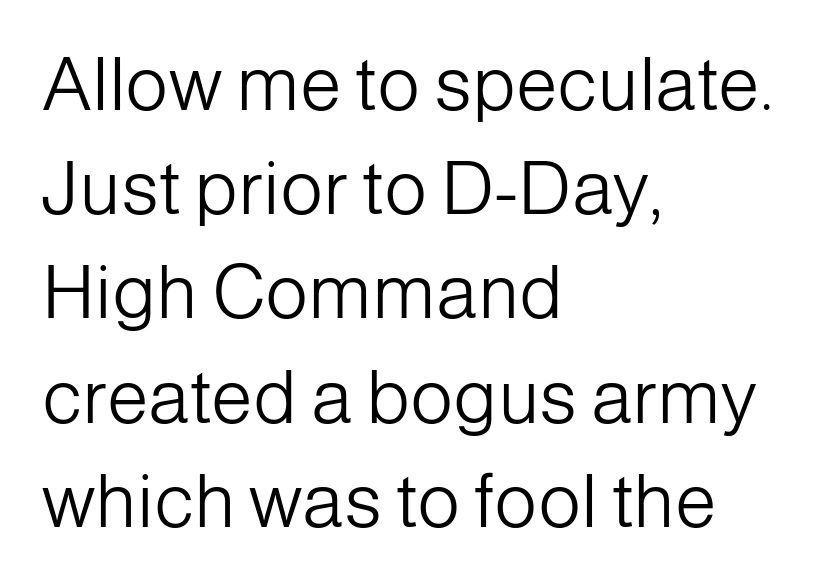
Horizontal bands of white between lines are of average thickness. Has an underline been added? It has not. You could call the tracking neutral — neither tight nor loose. Horizontally, the lines are justified to the leading edge only. Is there any slant? The stems are plumb. Weight: not bold — regular or lighter.
